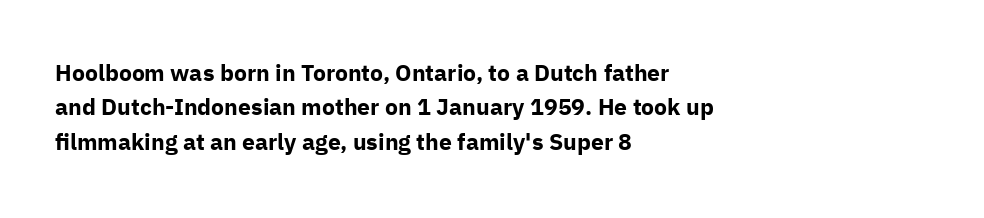
Q: Is the text bold? A: Yes.
Q: Is the text italic (slanted)? A: No, it is upright.
Q: Is the text underlined? A: No.
Q: How is the paragraph aligned? A: Left-aligned.
Q: Is the spacing between letters normal or unusually wide? A: Normal.
Q: Is the spacing between lines tight, normal or loose? A: Normal.
